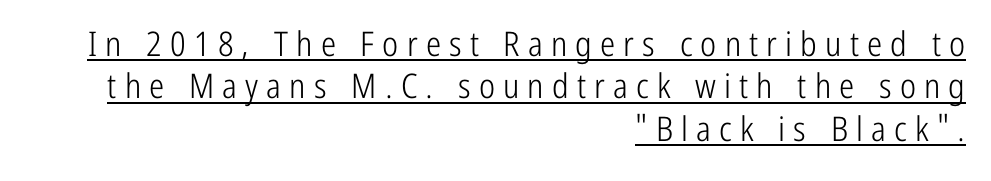
A baseline rule has been typeset under these characters. This reads as an unemphasized weight, regular at the heaviest. Baseline-to-baseline distance is the conventional proportion of letter height. The rendering anchors every line to the right-hand side.
